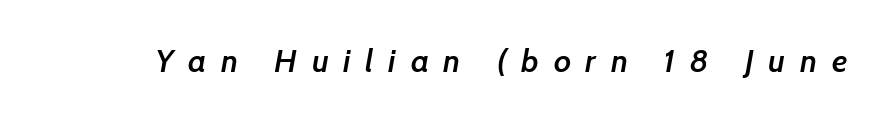
{"italic": "yes", "lean": "right", "slant_degrees": 7, "bold": "semi", "weight": "semibold", "width": "normal", "stroke_contrast": "low", "x_height": "medium", "monospaced": "no", "underline": "no", "letter_spacing": "wide", "letter_spacing_em": 0.46, "glyph_px": 32}
